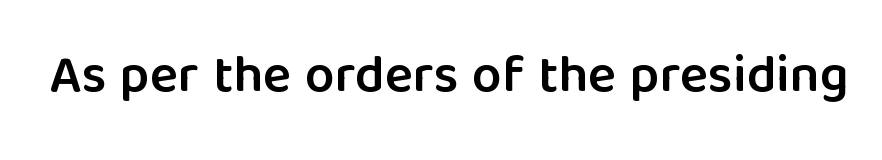
Q: Is the text bold? A: Semi-bold.
Q: Is the text italic (slanted)? A: No, it is upright.
Q: Is the typeface a serif or a sans-serif typeface? A: Sans-serif.
Q: Is the text underlined? A: No.
Q: Is the spacing between letters normal or unusually wide? A: Normal.
Q: Width (condensed, normal, or wide)? A: Normal.
Q: Stroke contrast? A: Low.
Q: x-height? A: Medium.
Q: Monospaced? A: No.
